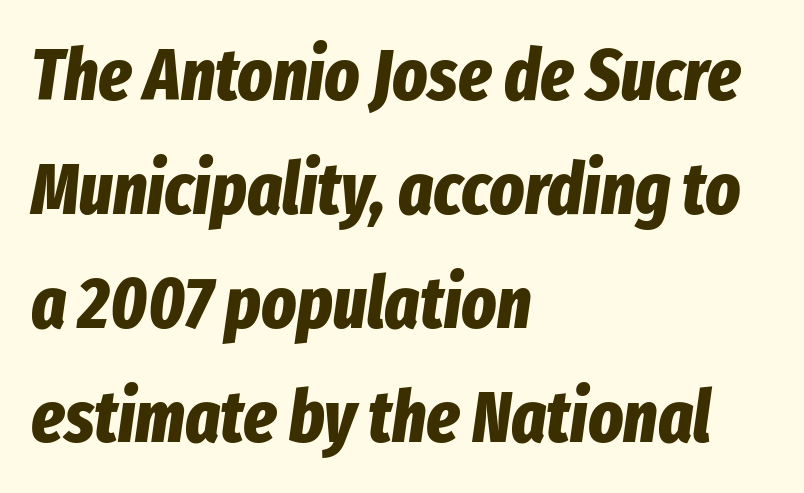
Compared with a centered layout, this one pins lines to the left instead. The font's italic variant was chosen for this text. Bare-footed words on every line. The line texture is even and compact thanks to regular tracking. I'd describe the lettering as bold — thick and assertive. You could not count columns in this text — the font is proportionally spaced.
